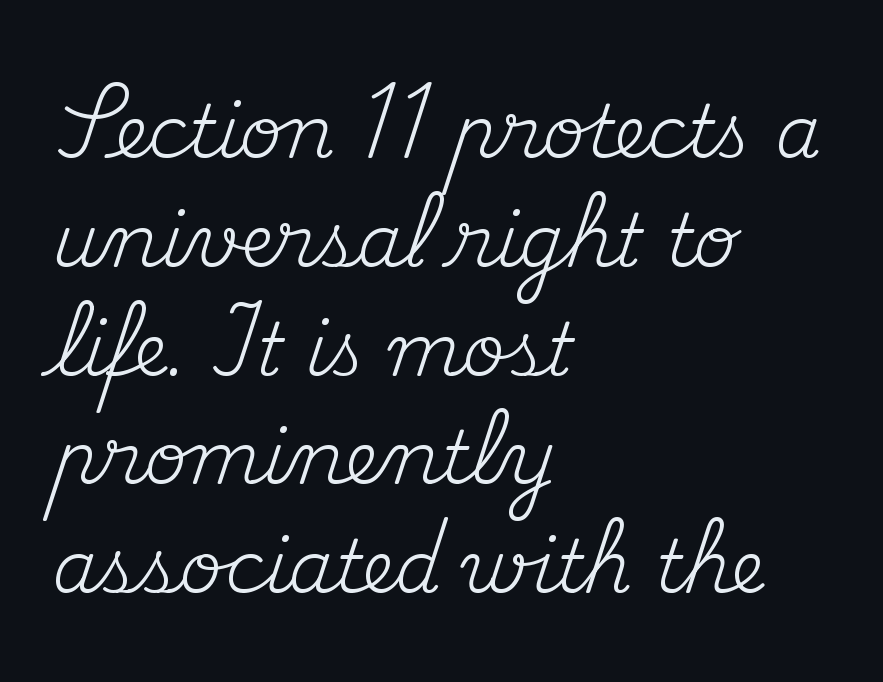
Q: Is the text bold? A: No.
Q: Is the text italic (slanted)? A: Yes.
Q: Is the typeface a serif or a sans-serif typeface? A: Serif.
Q: Is the text underlined? A: No.
Q: How is the paragraph aligned? A: Left-aligned.
Q: Is the spacing between letters normal or unusually wide? A: Normal.
Q: Is the spacing between lines tight, normal or loose? A: Normal.
Q: Width (condensed, normal, or wide)? A: Normal.
Q: Stroke contrast? A: Medium.
Q: x-height? A: Small.
Q: Monospaced? A: No.
